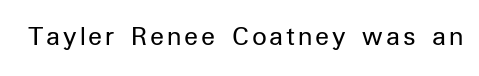
Descenders hang freely into open space. Note: no serifs on the glyphs. Think of a printed novel: that variable character pitch is what you see here. Weight class: somewhere from thin through regular.
